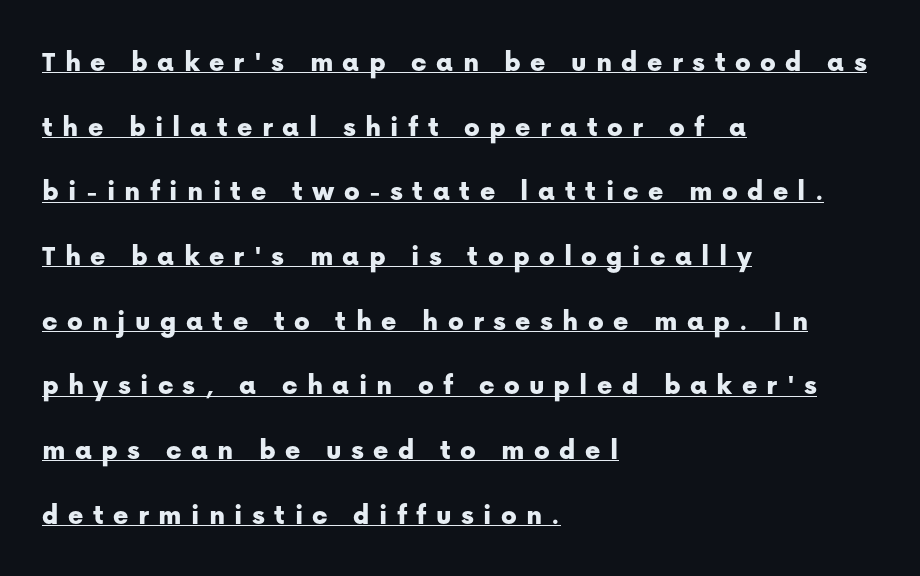
Q: Is the text italic (slanted)? A: No, it is upright.
Q: Is the typeface a serif or a sans-serif typeface? A: Sans-serif.
Q: Is the text underlined? A: Yes.
Q: How is the paragraph aligned? A: Left-aligned.
Q: Is the spacing between letters normal or unusually wide? A: Unusually wide.
Q: Is the spacing between lines tight, normal or loose? A: Loose.
Q: Width (condensed, normal, or wide)? A: Normal.
Q: Stroke contrast? A: Low.
Q: x-height? A: Medium.
Q: Monospaced? A: No.
